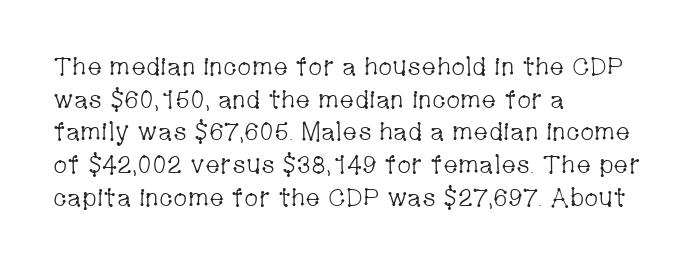
{"italic": "no", "bold": "no", "underline": "no", "align": "left", "line_spacing": "normal", "line_spacing_ratio": 1.31, "letter_spacing": "normal", "letter_spacing_em": 0.0, "glyph_px": 25}
